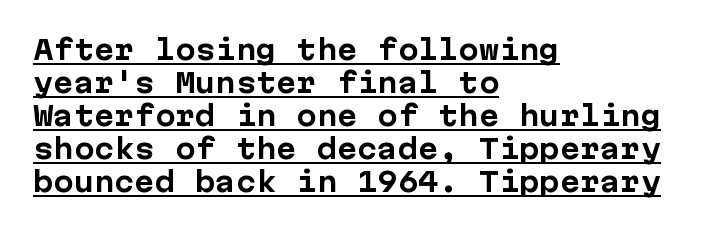
The image shows 27 px bold type, upright; set left-aligned, line spacing 1.22x, normal letter spacing, underlined.
